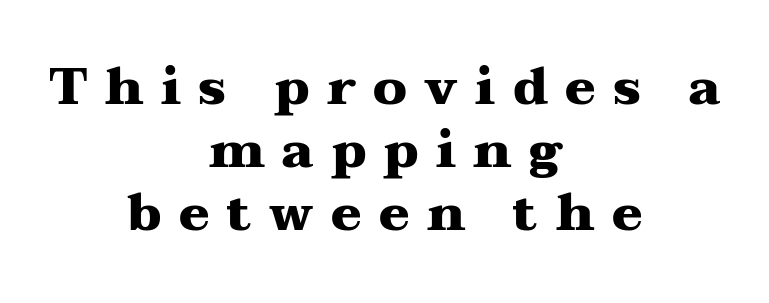
The image shows 51 px heavy, wide serif type, upright; set centered, line spacing 1.24x, unusually wide letter spacing (+0.34 em), not underlined; medium stroke contrast and a medium x-height.
